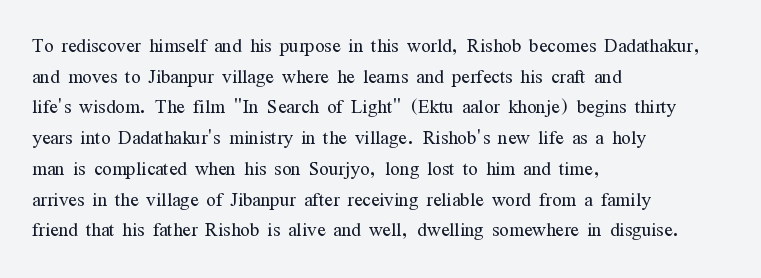
The letters look calm and open, with moderate or lighter stems. Descenders are the only things crossing below the line. Left-aligned paragraph, ragged on the right. Short note: letters normally spaced.
